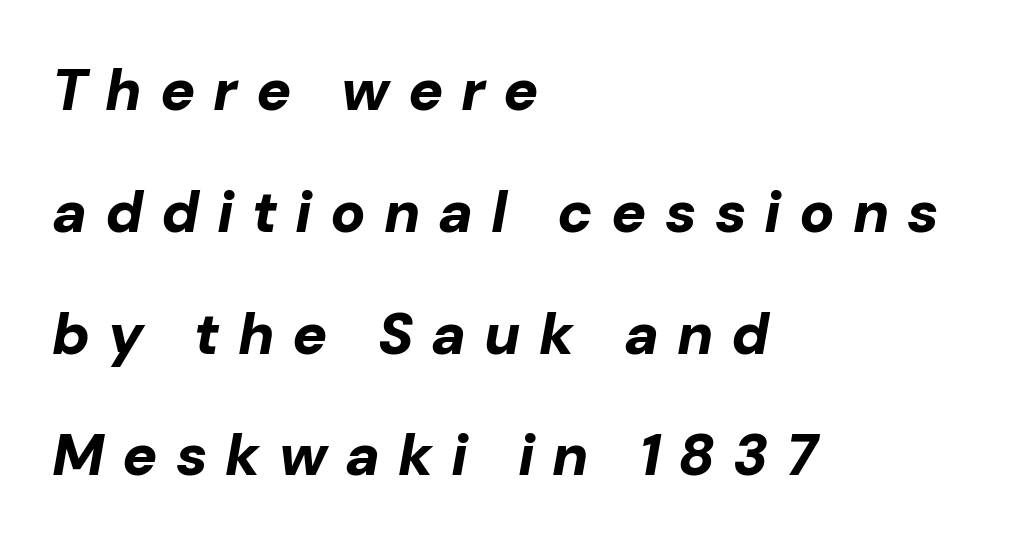
{"italic": "yes", "lean": "right", "slant_degrees": 10, "bold": "yes", "weight": "bold", "width": "normal", "stroke_contrast": "low", "x_height": "medium", "monospaced": "no", "underline": "no", "align": "left", "line_spacing": "loose", "line_spacing_ratio": 2.1, "letter_spacing": "wide", "letter_spacing_em": 0.31, "glyph_px": 58}
